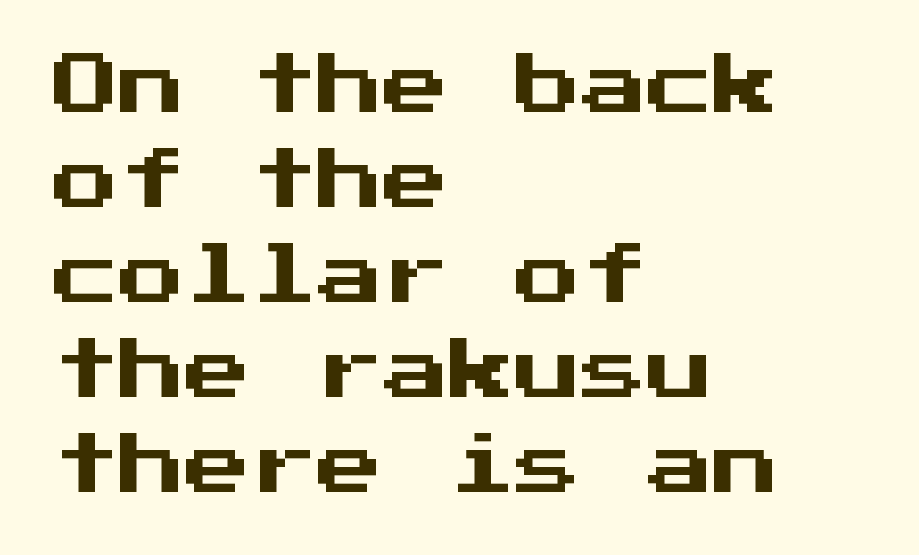
The image shows 66 px sans-serif type, upright, monospaced; set left-aligned, normal line spacing (1.44x), normal letter spacing, not underlined; medium stroke contrast and a medium x-height.
